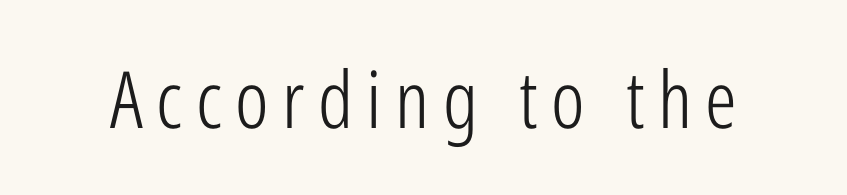
Note: no serifs on the glyphs. The weight would be labelled regular, book, light, or lighter still. A roman cut, with each character standing at attention. Rule under the text: the space is simply empty.
